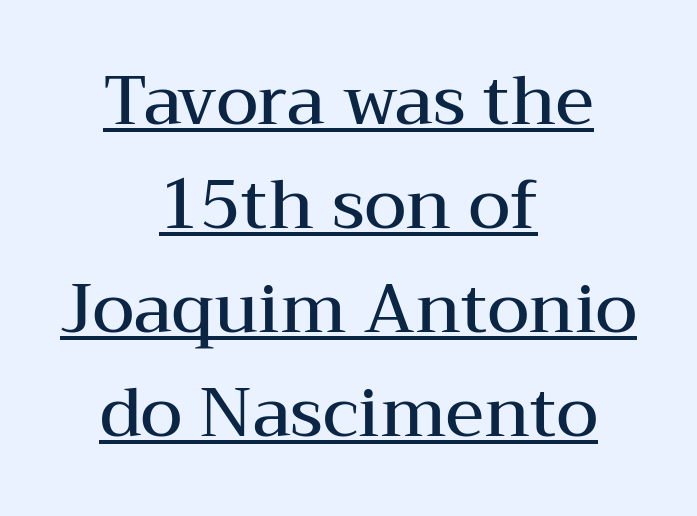
The image shows 68 px semibold, wide serif type, upright; set centered, normal line spacing (1.53x), normal letter spacing, underlined; medium stroke contrast and a medium x-height.
